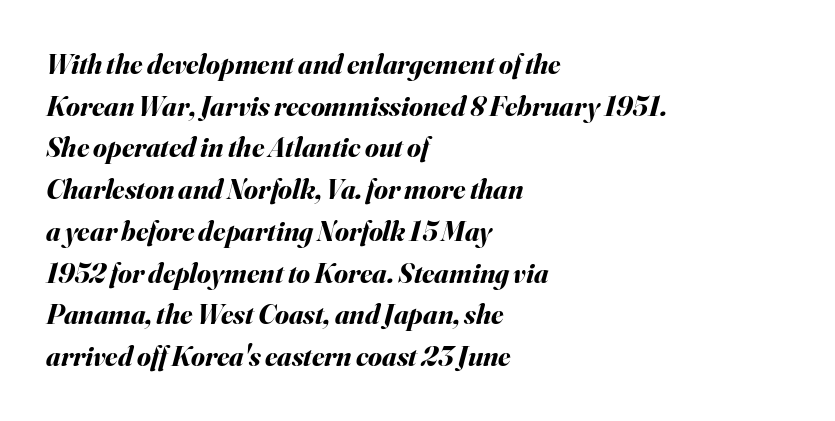
Leading matches the norm, producing a regular column. Varying glyph widths throughout — classic text-font behaviour. What weight is shown? A full bold with thick strokes. It's the slanting kind of type. The foot of each line stays bare and open.
